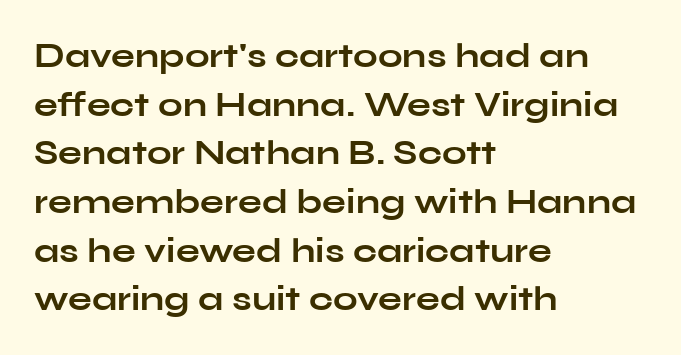
{"serif": "no", "italic": "no", "bold": "yes", "weight": "bold", "width": "wide", "stroke_contrast": "low", "x_height": "medium", "monospaced": "no", "underline": "no", "align": "left", "line_spacing": "normal", "line_spacing_ratio": 1.39, "letter_spacing": "normal", "letter_spacing_em": 0.0, "glyph_px": 35}
